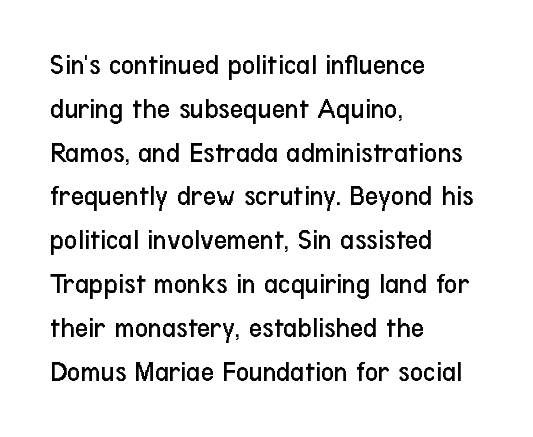
The image shows 29 px regular-weight, condensed sans-serif type, upright; set left-aligned, normal line spacing (1.51x), normal letter spacing, not underlined; low stroke contrast and a medium x-height.
